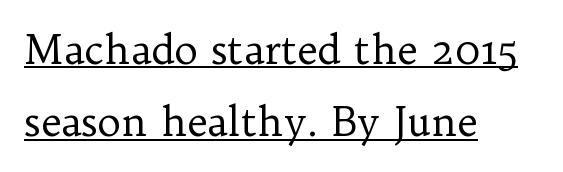
The image shows 40 px regular-weight serif type, upright; set left-aligned, line spacing 1.81x, normal letter spacing, underlined; low stroke contrast and a medium x-height.
